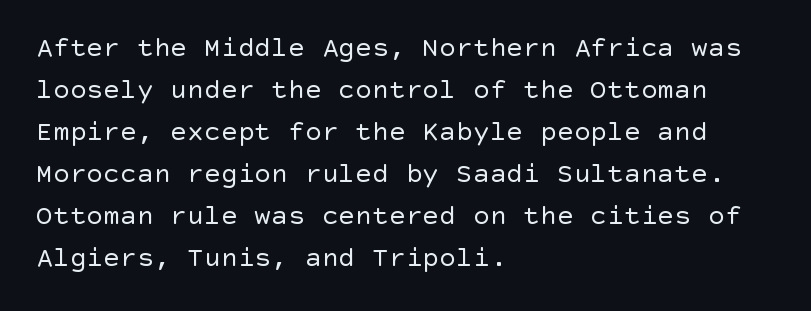
{"serif": "no", "italic": "no", "bold": "no", "weight": "regular", "width": "normal", "x_height": "large", "underline": "no", "align": "left", "line_spacing": "normal", "line_spacing_ratio": 1.5, "letter_spacing": "normal", "letter_spacing_em": 0.0, "glyph_px": 28}
